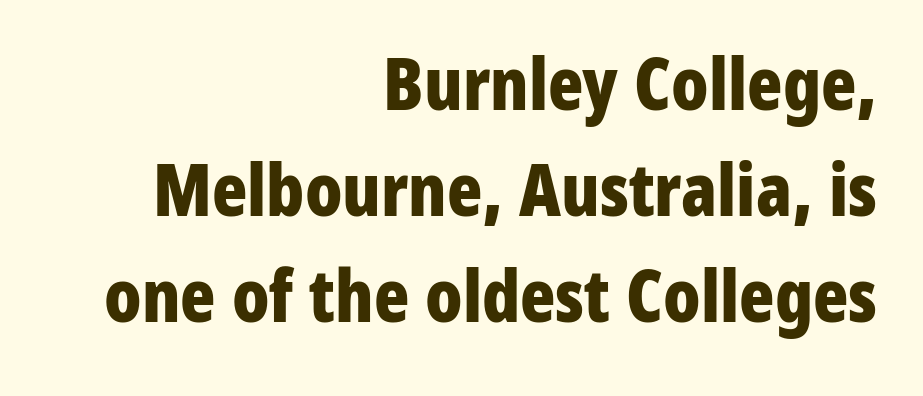
Q: Is the text bold? A: Yes.
Q: Is the text italic (slanted)? A: No, it is upright.
Q: Is the typeface a serif or a sans-serif typeface? A: Sans-serif.
Q: Is the text underlined? A: No.
Q: How is the paragraph aligned? A: Right-aligned.
Q: Is the spacing between letters normal or unusually wide? A: Normal.
Q: Is the spacing between lines tight, normal or loose? A: Normal.
Q: Width (condensed, normal, or wide)? A: Condensed.
Q: Stroke contrast? A: Low.
Q: x-height? A: Medium.
Q: Monospaced? A: No.
